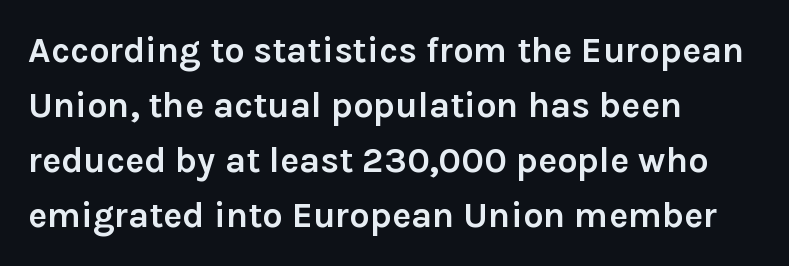
Honestly, the letter spacing is just normal — you wouldn't notice it. The letters advance in unequal steps, a hallmark of proportional type. A normal amount of white space separates one row of letters from the next. A roman cut, with each character standing at attention.
